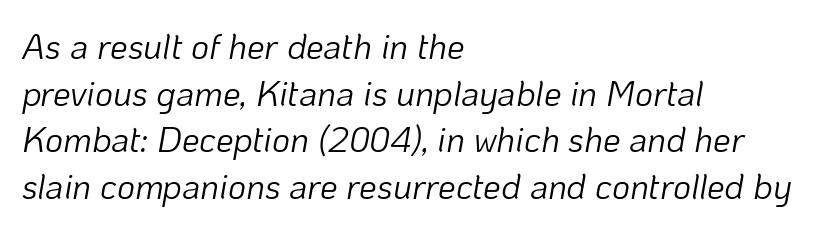
Q: Is the text bold? A: No.
Q: Is the text italic (slanted)? A: Yes, it leans right by about 10 degrees.
Q: Is the text underlined? A: No.
Q: How is the paragraph aligned? A: Left-aligned.
Q: Is the spacing between letters normal or unusually wide? A: Normal.
Q: Is the spacing between lines tight, normal or loose? A: Normal.
Q: Width (condensed, normal, or wide)? A: Normal.
Q: Stroke contrast? A: Low.
Q: x-height? A: Medium.
Q: Monospaced? A: No.
